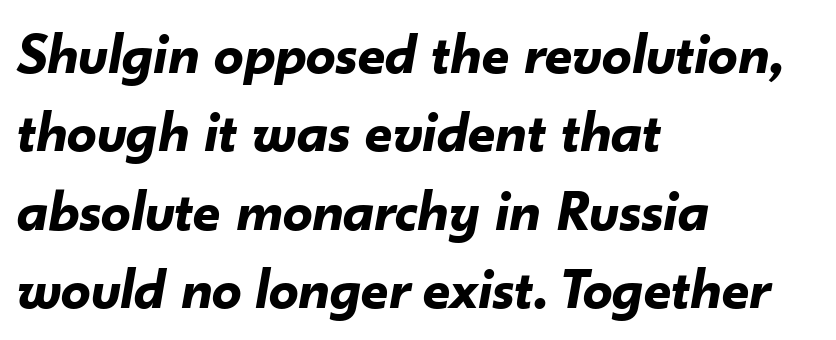
{"italic": "yes", "lean": "right", "slant_degrees": 10, "bold": "yes", "weight": "bold", "width": "normal", "stroke_contrast": "low", "x_height": "small", "monospaced": "no", "underline": "no", "align": "left", "line_spacing": "normal", "line_spacing_ratio": 1.33, "letter_spacing": "normal", "letter_spacing_em": 0.0, "glyph_px": 59}
